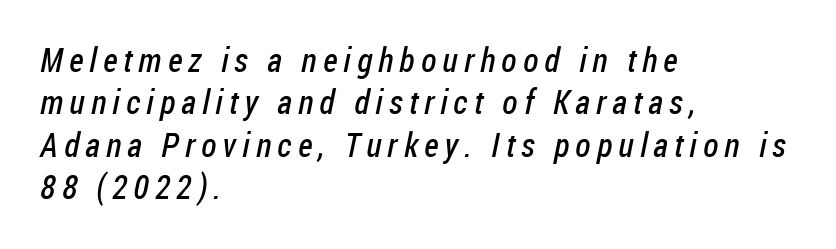
{"serif": "no", "bold": "no", "weight": "regular", "width": "condensed", "stroke_contrast": "low", "x_height": "medium", "monospaced": "no", "underline": "no", "align": "left", "line_spacing": "normal", "line_spacing_ratio": 1.25, "glyph_px": 34}
